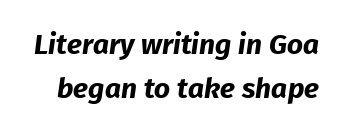
Does the leading feel generous? No, just average. Is the letter spacing exaggerated? No — it looks like the ordinary default. Stroke thickness is high; the sample reads as a true bold. Do the characters align in a grid? No, the font is proportional. Nothing sits at the stroke ends, so this counts as sans-serif.
